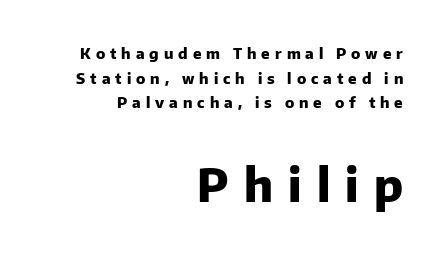
The image shows 46 px heavy sans-serif type, upright; set right-aligned, normal line spacing (1.64x), unusually wide letter spacing (+0.33 em), not underlined; the second (bottom) block is 3.07x larger; low stroke contrast and a medium x-height.
